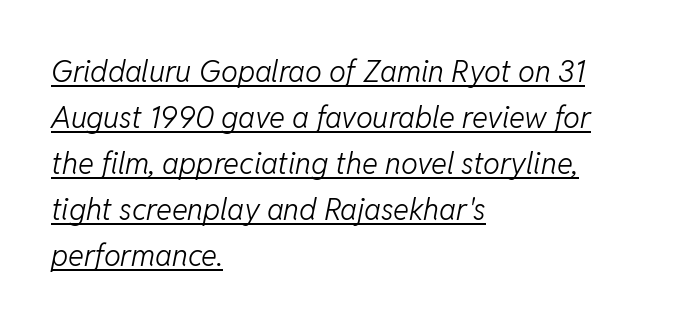
The image shows 30 px light type, italic (leaning right); set left-aligned, normal line spacing (1.53x), normal letter spacing, underlined; low stroke contrast and a medium x-height.
